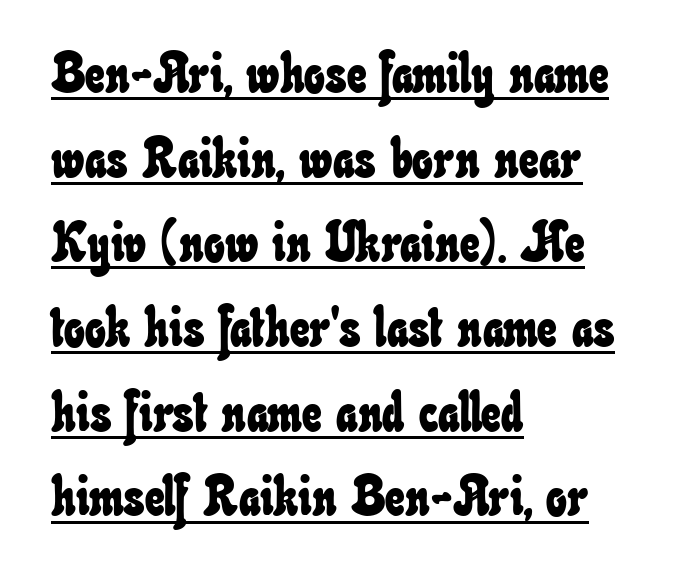
Visually the block forms a straight wall on the left and a jagged coastline on the right. Successive baselines arrive at the customary interval. Words appear dense and cohesive because spacing is normal. The lettering is marked with a stroke running underneath it. Here the designer chose a conventional face with non-uniform glyph widths.
